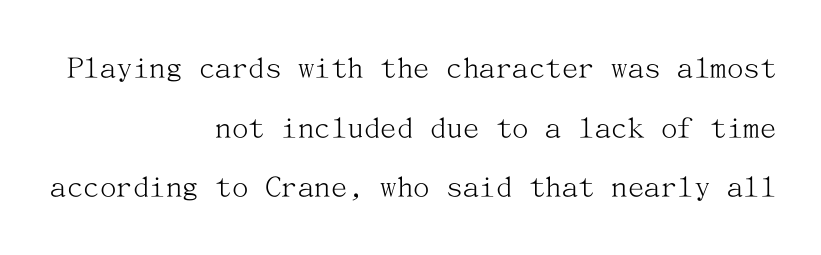
The image shows 33 px light serif type, upright; set right-aligned, line spacing 1.81x, normal letter spacing, not underlined; medium stroke contrast and a medium x-height.
